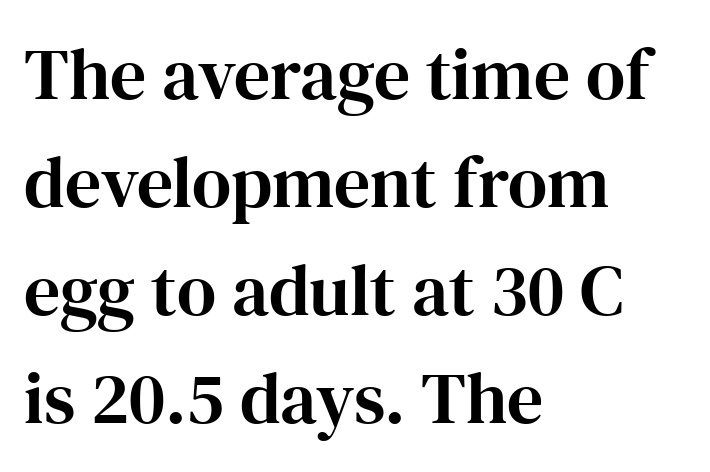
Q: Is the text italic (slanted)? A: No, it is upright.
Q: Is the typeface a serif or a sans-serif typeface? A: Serif.
Q: Is the text underlined? A: No.
Q: How is the paragraph aligned? A: Left-aligned.
Q: Is the spacing between letters normal or unusually wide? A: Normal.
Q: Is the spacing between lines tight, normal or loose? A: Normal.
Q: Width (condensed, normal, or wide)? A: Normal.
Q: Stroke contrast? A: High.
Q: x-height? A: Medium.
Q: Monospaced? A: No.
